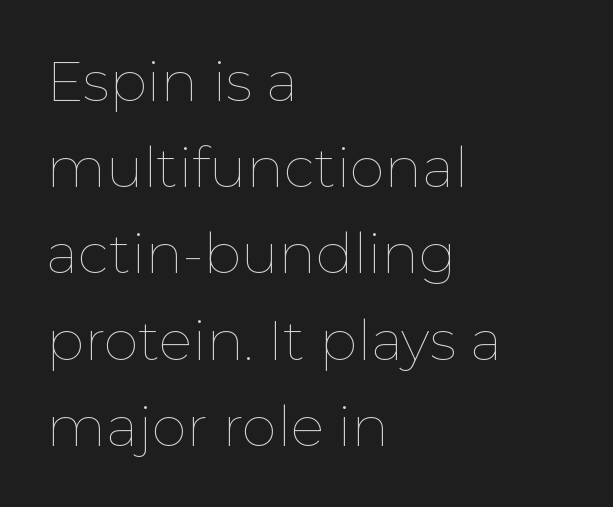
Q: Is the text bold? A: No.
Q: Is the text italic (slanted)? A: No, it is upright.
Q: Is the text underlined? A: No.
Q: How is the paragraph aligned? A: Left-aligned.
Q: Is the spacing between letters normal or unusually wide? A: Normal.
Q: Is the spacing between lines tight, normal or loose? A: Normal.
Q: Width (condensed, normal, or wide)? A: Normal.
Q: Stroke contrast? A: Low.
Q: x-height? A: Medium.
Q: Monospaced? A: No.
